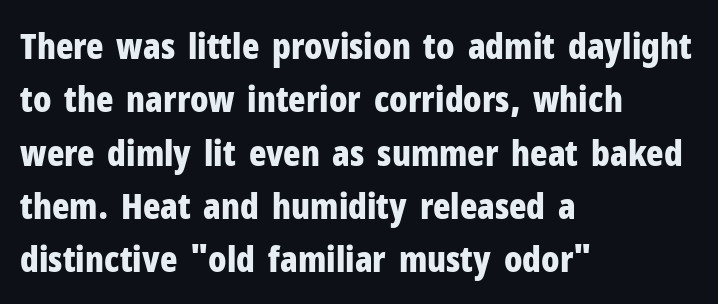
{"serif": "no", "italic": "no", "bold": "yes", "weight": "bold", "width": "condensed", "stroke_contrast": "low", "x_height": "medium", "monospaced": "no", "underline": "no", "align": "left", "line_spacing": "normal", "line_spacing_ratio": 1.48, "letter_spacing": "normal", "letter_spacing_em": 0.0, "glyph_px": 36}
